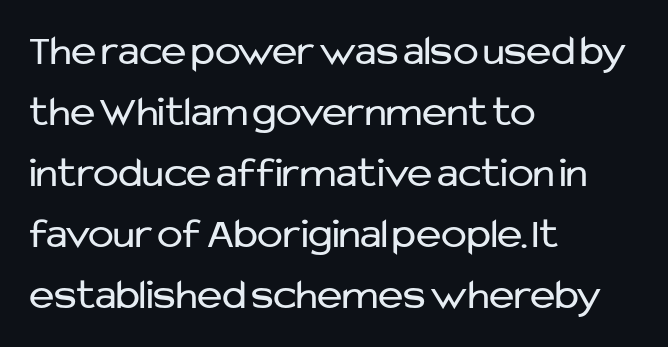
No extra tracking has been applied to these lines. All the whitespace from short lines collects on the right. Lines of text with bare space underneath. Letters have the restrained weight of plain body copy at most.
